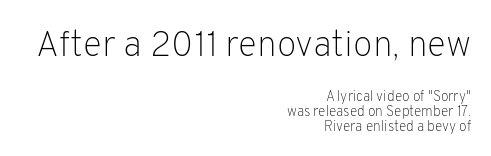
Every row of glyphs terminates at an identical x-position on the right. Descenders hang freely into open space. The more generous point size was reserved for the upper chunk. No extra ink here — the face is not bold. Words appear dense and cohesive because spacing is normal.
